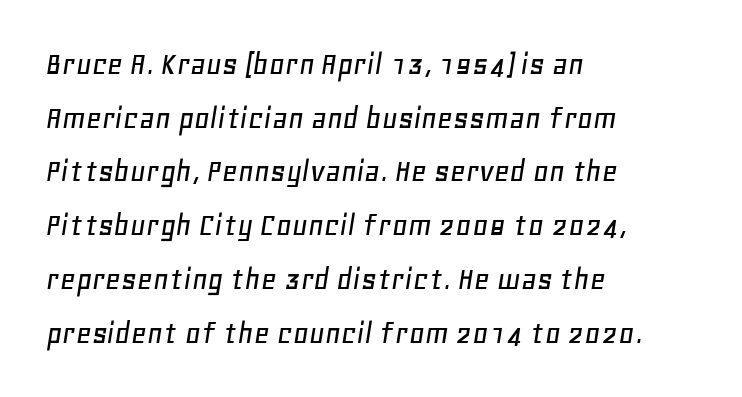
{"italic": "yes", "lean": "right", "slant_degrees": 11, "width": "normal", "stroke_contrast": "low", "x_height": "large", "monospaced": "no", "underline": "no", "align": "left", "line_spacing": "normal", "line_spacing_ratio": 1.58, "letter_spacing": "normal", "letter_spacing_em": 0.0, "glyph_px": 34}
